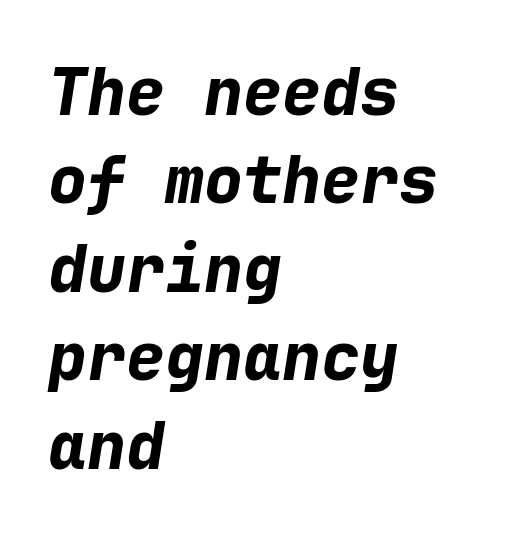
{"italic": "yes", "lean": "right", "slant_degrees": 9, "bold": "yes", "weight": "bold", "width": "normal", "stroke_contrast": "low", "x_height": "medium", "monospaced": "yes", "underline": "no", "align": "left", "line_spacing": "normal", "line_spacing_ratio": 1.36, "letter_spacing": "normal", "letter_spacing_em": 0.0, "glyph_px": 65}
